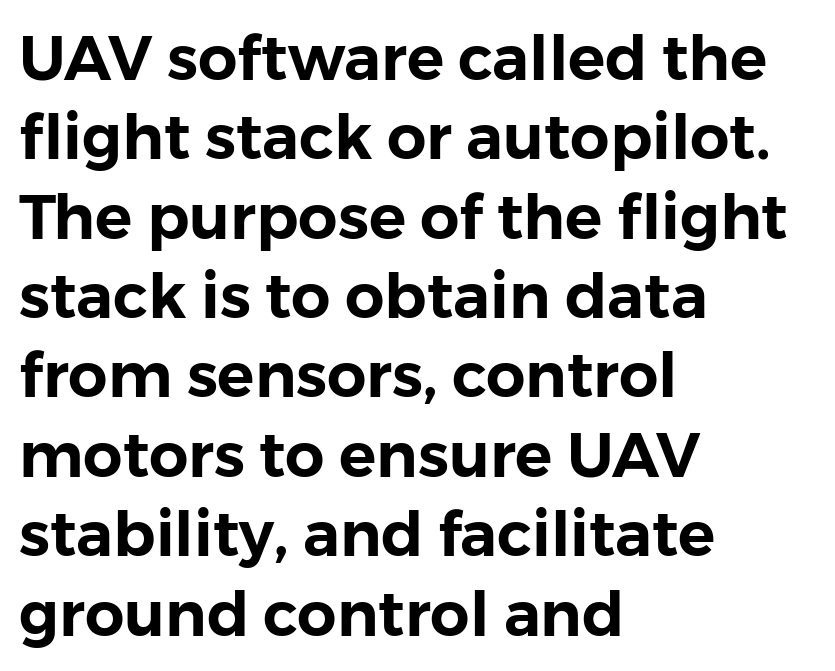
{"serif": "no", "italic": "no", "width": "normal", "stroke_contrast": "low", "x_height": "medium", "monospaced": "no", "underline": "no", "align": "left", "line_spacing": "normal", "line_spacing_ratio": 1.28, "letter_spacing": "normal", "letter_spacing_em": 0.0, "glyph_px": 62}
